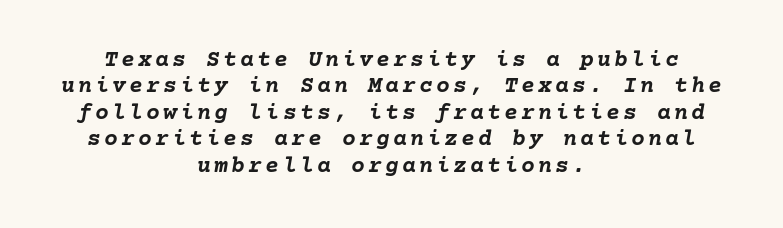
Visually the block forms a symmetrical silhouette, jagged on both flanks. Emphasis by weight is at full strength: bold. Glance below the letters and you will spot only blank space. Designer's note — italics engaged. Vertical spacing — tight.
